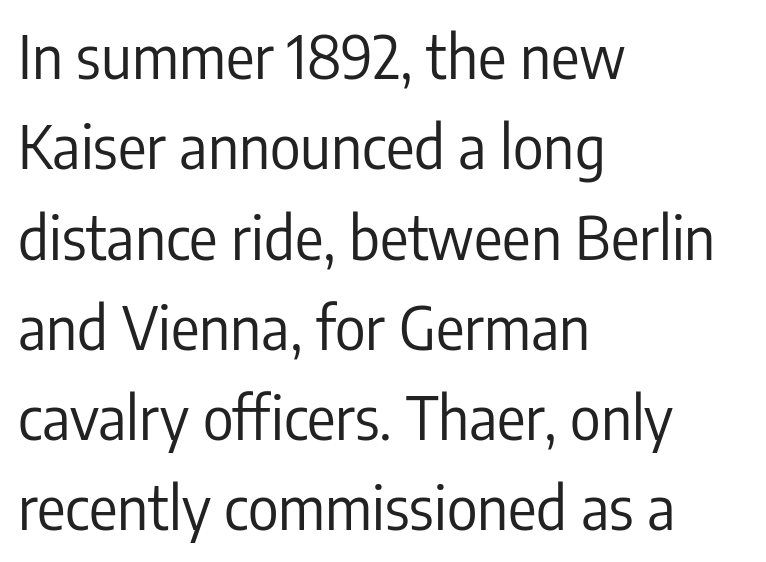
Bold? No — there's no thickening of the strokes. Tracking here is standard; glyphs follow each other at the usual distance. Nothing sits at the stroke ends, so this counts as sans-serif. Do the characters align in a grid? No, the font is proportional. Does the leading feel generous? No, just average. The space beneath each line is pristine and unruled.
